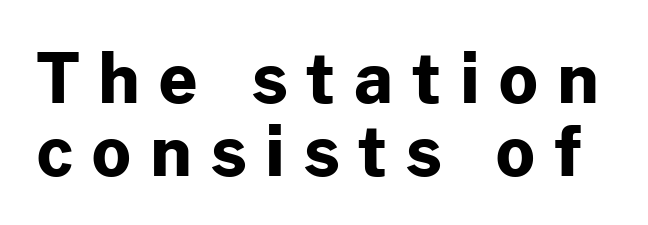
In terms of posture, this sample is upright. The vertical gap from one line to the next is small. Plenty of ink on the page — the face is bold. Examine the stroke ends and you'll find no serifs. The face used here is proportionally spaced, like ordinary book or web type.
